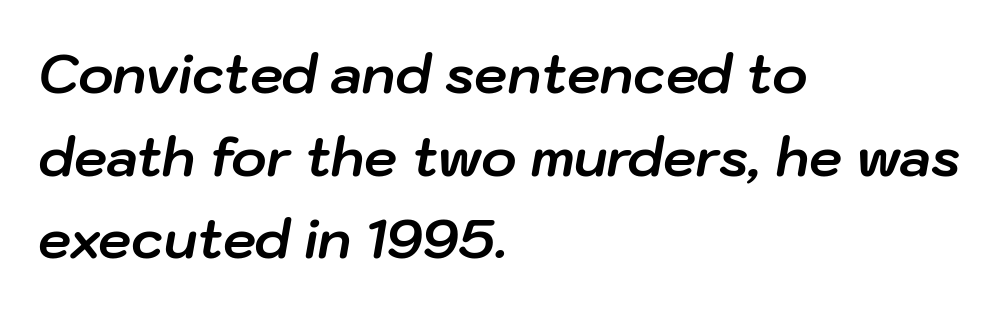
Rows of type keep a routine distance in the vertical direction. The paragraph shown leans on its left margin. Look at the stroke-to-counter ratio: heavy, a bold. Each row of text sits above clean, open space. Proportional: the letters do not fall into vertical columns. This rendering leaves character spacing at its baseline value.
